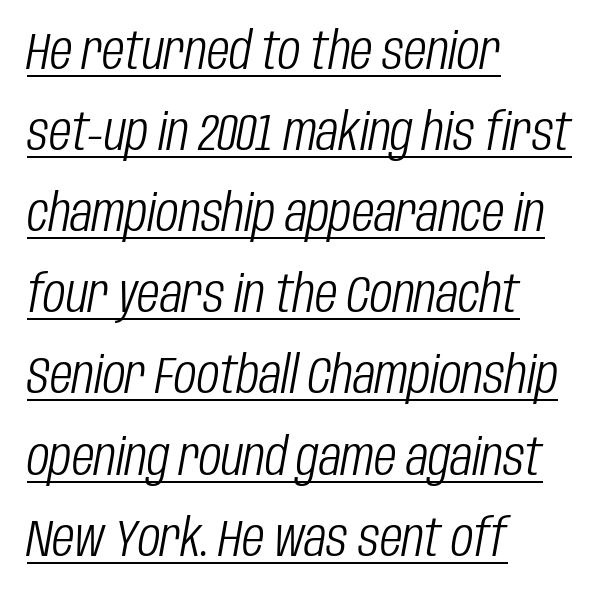
Q: Is the text bold? A: No.
Q: Is the text italic (slanted)? A: Yes, it leans right by about 10 degrees.
Q: Is the text underlined? A: Yes.
Q: How is the paragraph aligned? A: Left-aligned.
Q: Is the spacing between letters normal or unusually wide? A: Normal.
Q: Is the spacing between lines tight, normal or loose? A: Normal.
Q: Width (condensed, normal, or wide)? A: Condensed.
Q: Stroke contrast? A: Low.
Q: x-height? A: Large.
Q: Monospaced? A: No.
